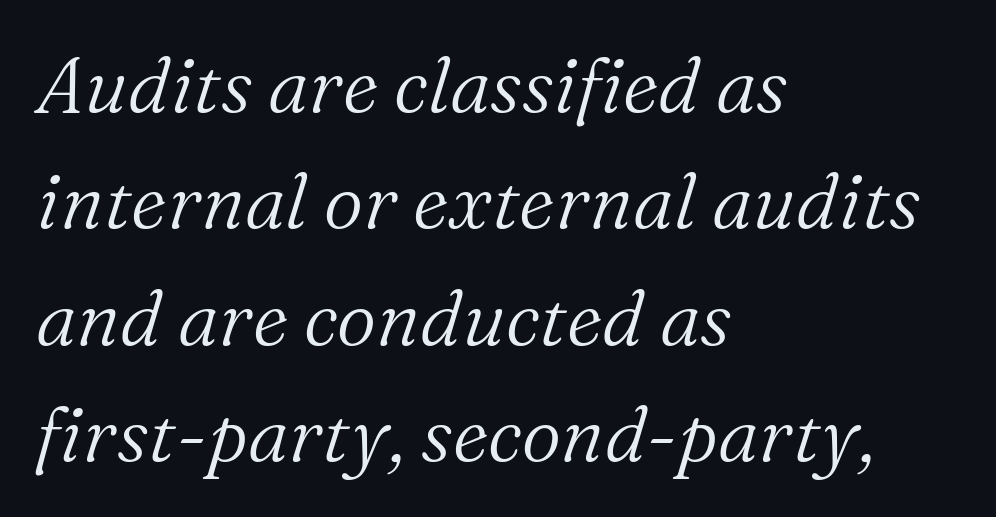
Rendered with sloped, italic letterforms. Notice how descenders clear the ascenders below comfortably — that's standard leading. The rag falls on the right side of this text block. The space beneath each line is pristine and unruled. The passage shown is typeset with a serif family. What stands out about the letter spacing? Nothing — it is the standard amount.
